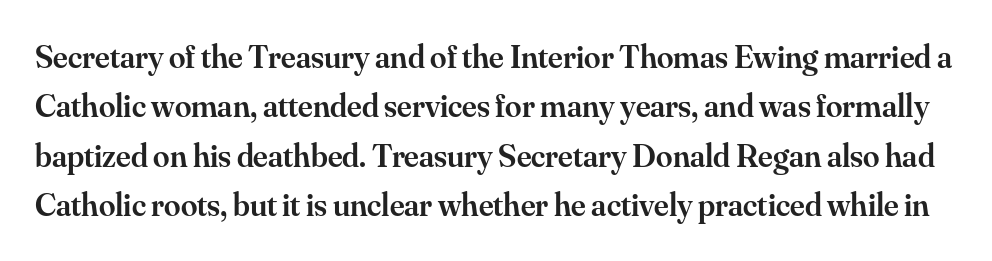
Compared with typical body copy, the letter spacing here is the same. The sample has been set in demibold, a notch under bold. Letterform terminals end in serifs throughout the passage. These lines sit exactly where default settings would place them. You could not count columns in this text — the font is proportionally spaced.
